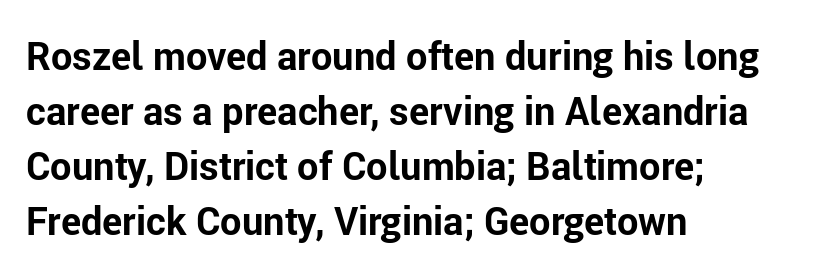
The image shows 38 px bold sans-serif type, upright; set left-aligned, normal line spacing (1.45x), normal letter spacing, not underlined; low stroke contrast and a medium x-height.
